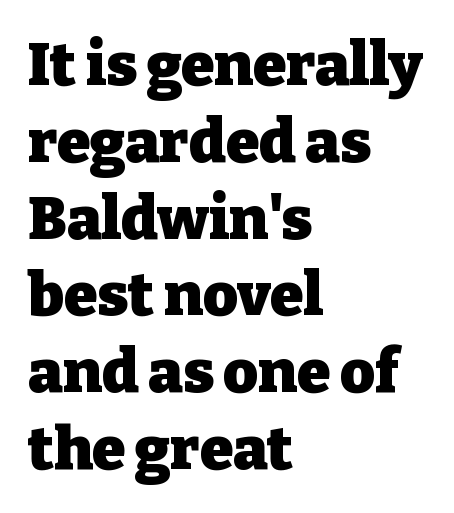
{"serif": "yes", "italic": "no", "bold": "yes", "weight": "heavy", "width": "normal", "stroke_contrast": "low", "x_height": "medium", "monospaced": "no", "underline": "no", "align": "left", "line_spacing": "normal", "line_spacing_ratio": 1.28, "letter_spacing": "normal", "letter_spacing_em": 0.0, "glyph_px": 60}
